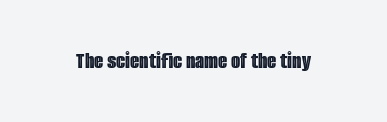
{"italic": "no", "underline": "no", "letter_spacing": "normal", "letter_spacing_em": 0.0, "glyph_px": 24}
